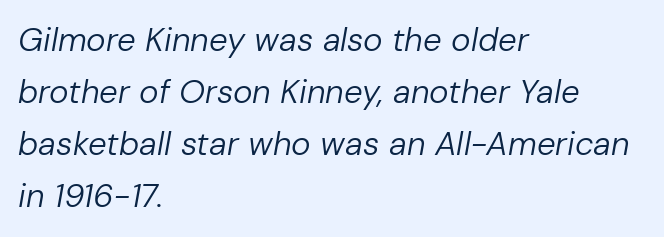
The image shows 33 px regular-weight type, italic (leaning right); set left-aligned, normal line spacing (1.58x), normal letter spacing, not underlined; low stroke contrast and a medium x-height.
